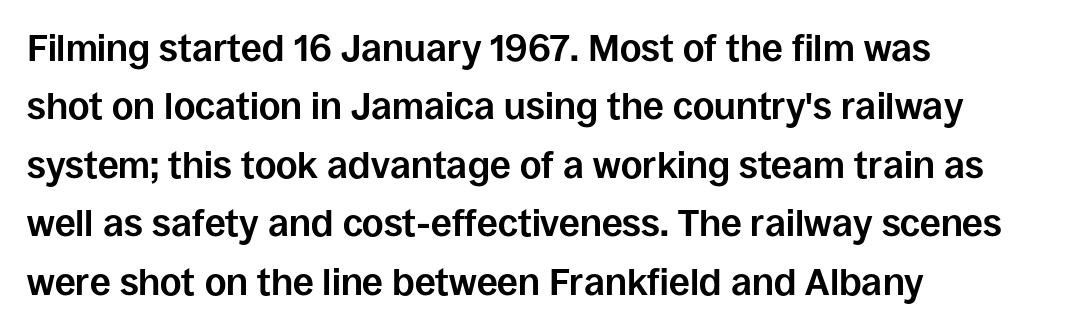
The image shows 37 px bold sans-serif type, upright; set left-aligned, normal line spacing (1.58x), normal letter spacing, not underlined; low stroke contrast and a large x-height.
